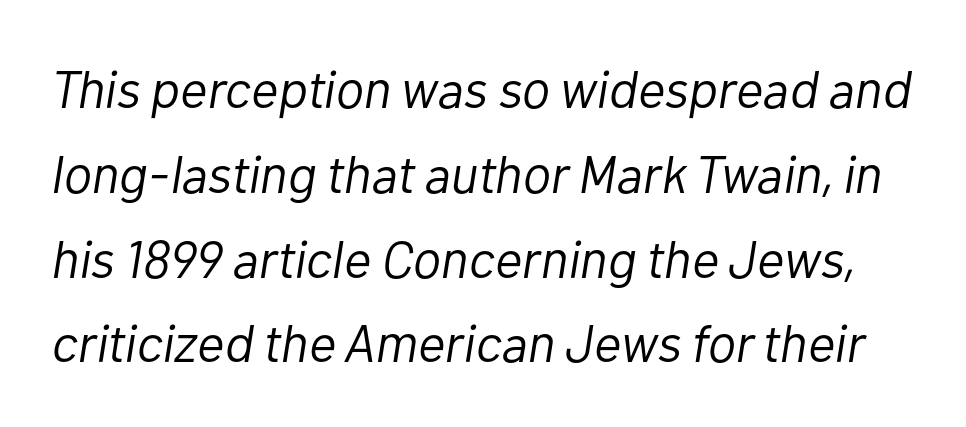
{"italic": "yes", "lean": "right", "slant_degrees": 10, "bold": "no", "weight": "light", "width": "normal", "stroke_contrast": "low", "x_height": "medium", "monospaced": "no", "underline": "no", "line_spacing": "normal", "line_spacing_ratio": 1.6, "letter_spacing": "normal", "letter_spacing_em": 0.0, "glyph_px": 53}
